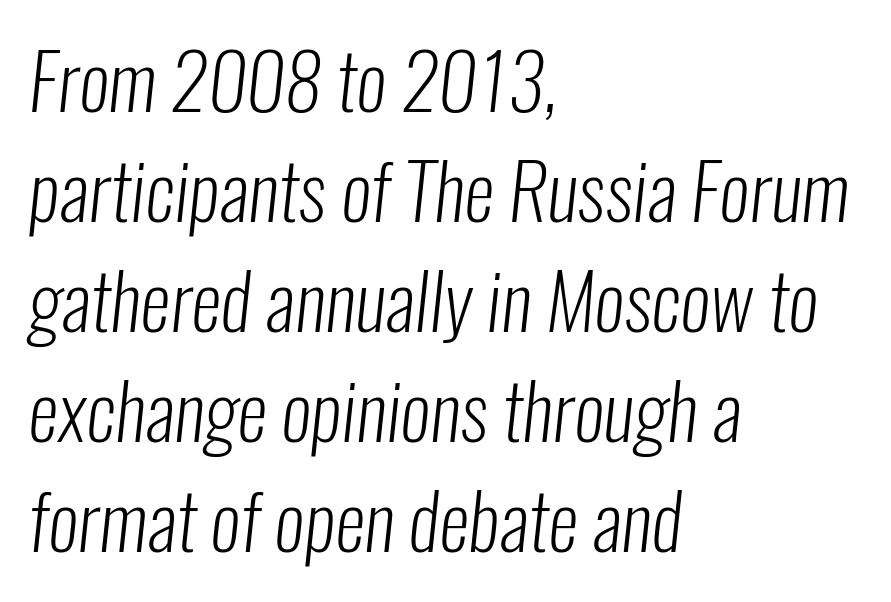
Serifs: no, the terminals of the letterforms are clean. Is this a fixed-width face? No — the glyphs have proportional, varying widths. Descenders hang freely into open space. A light-to-regular cut is what we see here.
